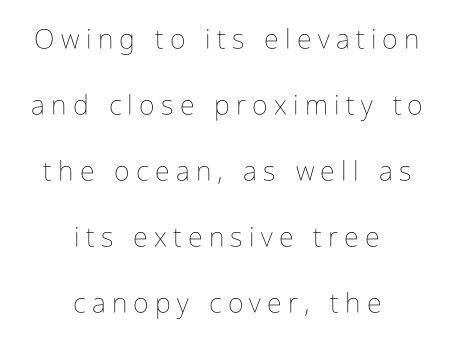
{"italic": "no", "bold": "no", "underline": "no", "align": "center", "line_spacing": "loose", "line_spacing_ratio": 2.44, "letter_spacing": "wide", "letter_spacing_em": 0.23, "glyph_px": 27}
